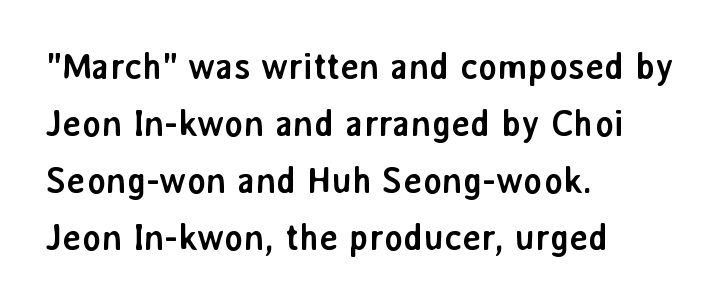
{"serif": "no", "italic": "no", "bold": "yes", "weight": "semibold", "width": "normal", "stroke_contrast": "low", "x_height": "medium", "monospaced": "no", "underline": "no", "align": "left", "line_spacing": "normal", "line_spacing_ratio": 1.58, "letter_spacing": "normal", "letter_spacing_em": 0.0, "glyph_px": 36}
